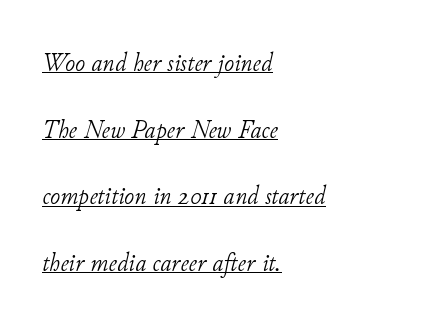
Q: Is the text bold? A: No.
Q: Is the text italic (slanted)? A: Yes, it leans right by about 11 degrees.
Q: Is the text underlined? A: Yes.
Q: How is the paragraph aligned? A: Left-aligned.
Q: Is the spacing between letters normal or unusually wide? A: Normal.
Q: Is the spacing between lines tight, normal or loose? A: Loose.
